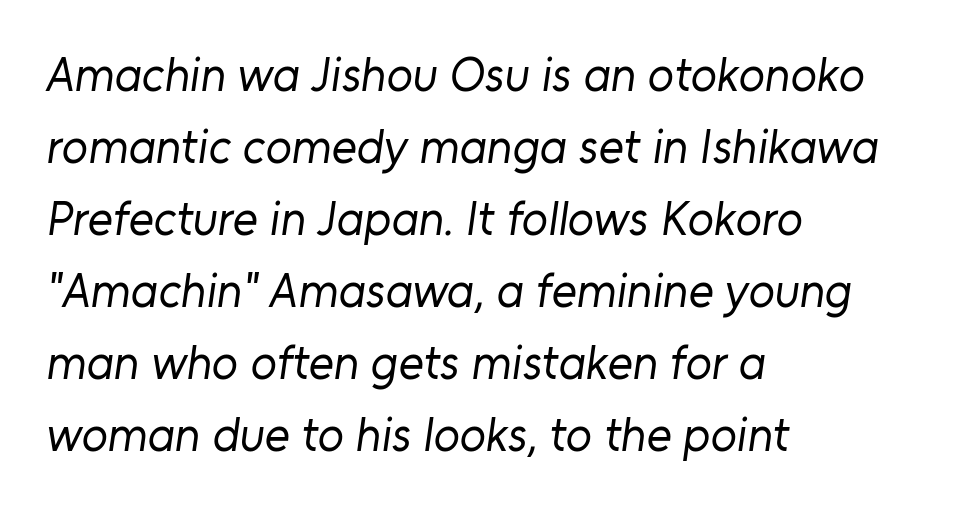
The image shows 48 px regular-weight sans-serif type; set left-aligned, normal line spacing (1.5x), normal letter spacing, not underlined; low stroke contrast and a medium x-height.
